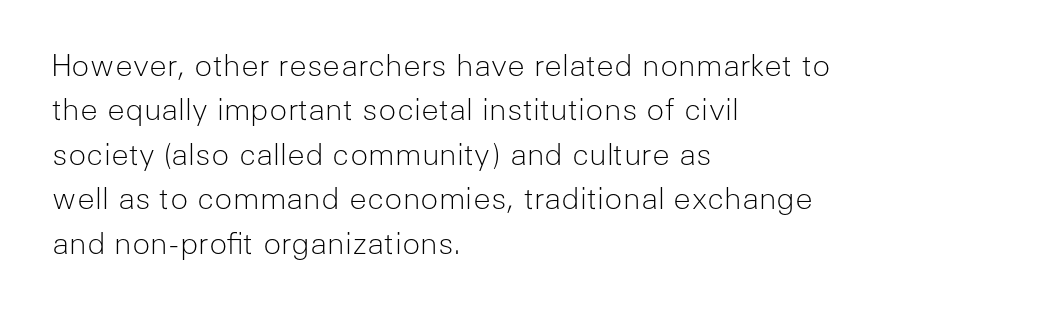
Check where the strokes stop: nothing finishes them off — pure sans. The rag falls on the right side of this text block. Posture: straight, roman, zero tilt. Bold? No — there's no thickening of the strokes. Each letter keeps its own natural width here, so spacing adapts to shape.
